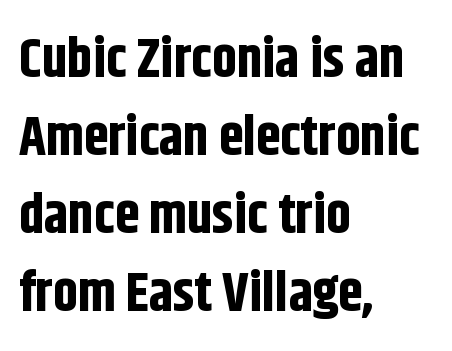
Q: Is the text bold? A: Yes.
Q: Is the text italic (slanted)? A: No, it is upright.
Q: Is the typeface a serif or a sans-serif typeface? A: Sans-serif.
Q: Is the text underlined? A: No.
Q: How is the paragraph aligned? A: Left-aligned.
Q: Is the spacing between letters normal or unusually wide? A: Normal.
Q: Is the spacing between lines tight, normal or loose? A: Normal.
Q: Width (condensed, normal, or wide)? A: Condensed.
Q: Stroke contrast? A: Low.
Q: x-height? A: Large.
Q: Monospaced? A: No.
